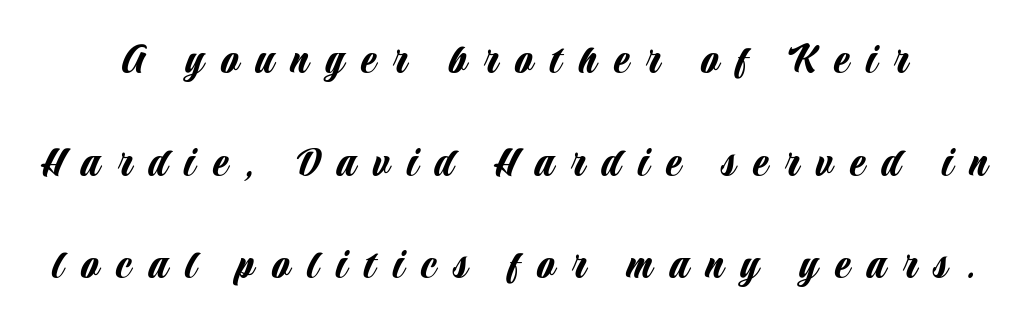
The image shows 45 px condensed sans-serif type; set loose line spacing (2.28x), unusually wide letter spacing (+0.38 em), not underlined; low stroke contrast and a large x-height.
